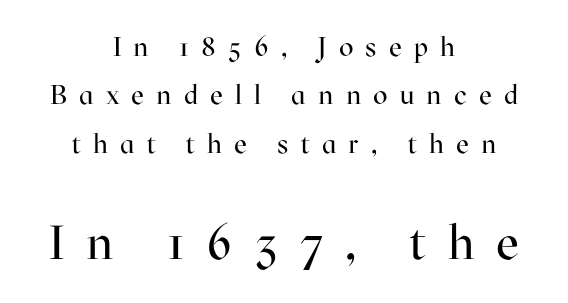
{"serif": "yes", "italic": "no", "bold": "no", "weight": "regular", "width": "normal", "stroke_contrast": "high", "x_height": "medium", "monospaced": "no", "underline": "no", "align": "center", "line_spacing_ratio": 1.79, "letter_spacing": "wide", "letter_spacing_em": 0.45, "larger_block": "second", "size_ratio": 1.78, "glyph_px": 48}
